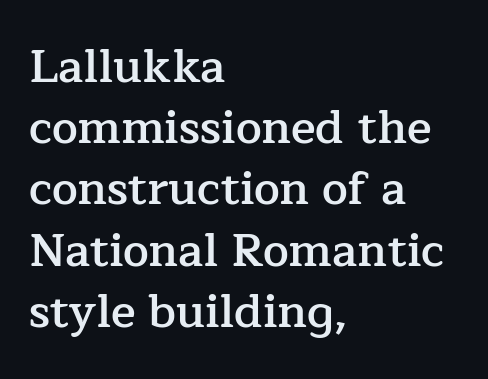
{"serif": "yes", "italic": "no", "bold": "semi", "weight": "semibold", "width": "normal", "stroke_contrast": "low", "x_height": "medium", "monospaced": "no", "underline": "no", "align": "left", "line_spacing": "normal", "line_spacing_ratio": 1.33, "letter_spacing": "normal", "letter_spacing_em": 0.0, "glyph_px": 46}
